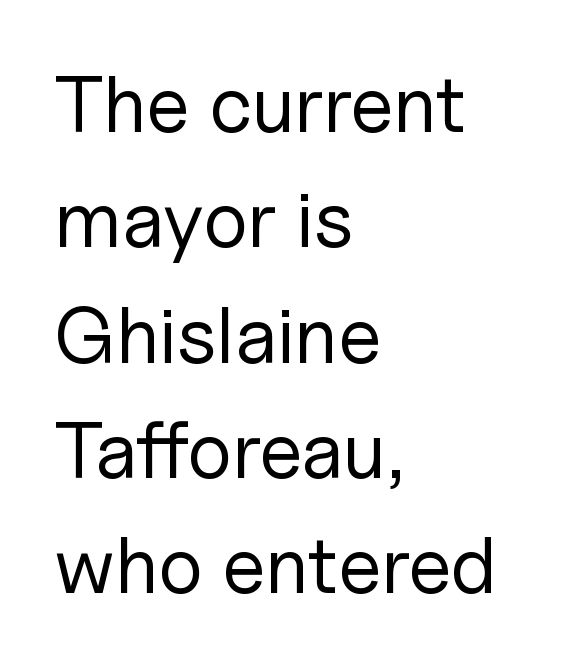
{"serif": "no", "italic": "no", "bold": "no", "weight": "regular", "width": "normal", "stroke_contrast": "low", "x_height": "medium", "monospaced": "no", "underline": "no", "align": "left", "line_spacing": "normal", "line_spacing_ratio": 1.46, "letter_spacing": "normal", "letter_spacing_em": 0.0, "glyph_px": 79}
